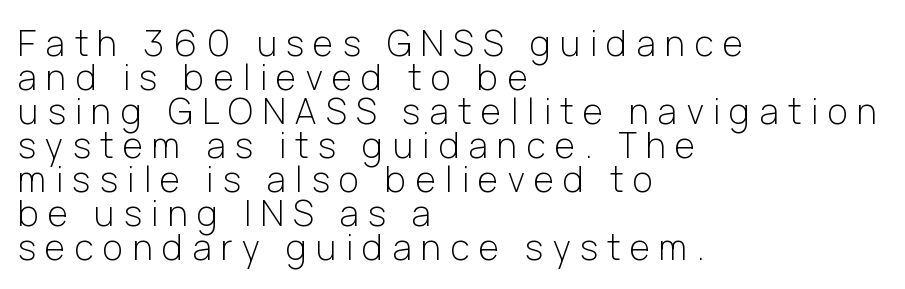
Q: Is the text bold? A: No.
Q: Is the text italic (slanted)? A: No, it is upright.
Q: Is the typeface a serif or a sans-serif typeface? A: Sans-serif.
Q: Is the text underlined? A: No.
Q: How is the paragraph aligned? A: Left-aligned.
Q: Is the spacing between letters normal or unusually wide? A: Unusually wide.
Q: Is the spacing between lines tight, normal or loose? A: Tight.
Q: Width (condensed, normal, or wide)? A: Normal.
Q: Stroke contrast? A: Low.
Q: x-height? A: Medium.
Q: Monospaced? A: No.
